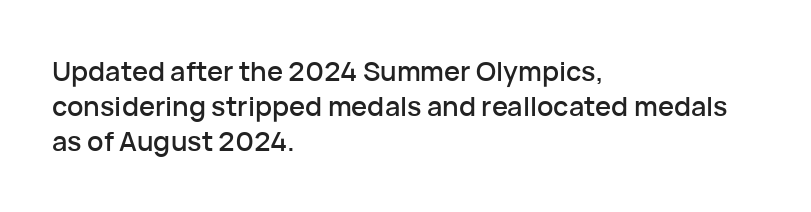
Q: Is the text italic (slanted)? A: No, it is upright.
Q: Is the text underlined? A: No.
Q: How is the paragraph aligned? A: Left-aligned.
Q: Is the spacing between letters normal or unusually wide? A: Normal.
Q: Is the spacing between lines tight, normal or loose? A: Normal.
